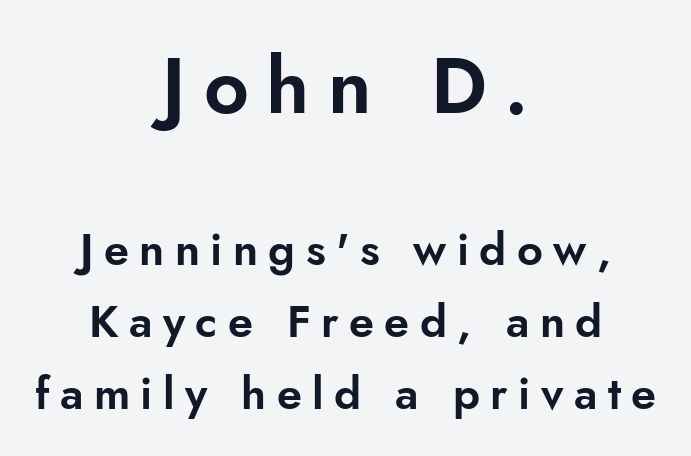
The typeface chosen for these lines omits serifs. A typesetter would mark this as roman, not italic. Top chunk: large. Bottom chunk: small. Vertical spacing — default. The typesetter chose a symmetrical, centered arrangement here. Unmarked baselines from the first word to the last.
